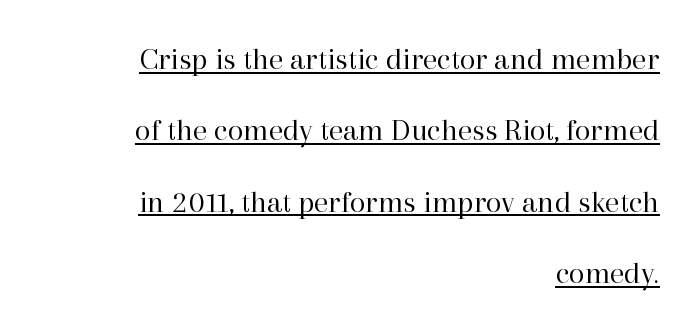
{"serif": "yes", "italic": "no", "bold": "no", "weight": "regular", "width": "normal", "stroke_contrast": "high", "x_height": "medium", "monospaced": "no", "underline": "yes", "align": "right", "line_spacing": "loose", "line_spacing_ratio": 2.23, "letter_spacing": "normal", "letter_spacing_em": 0.0, "glyph_px": 32}
